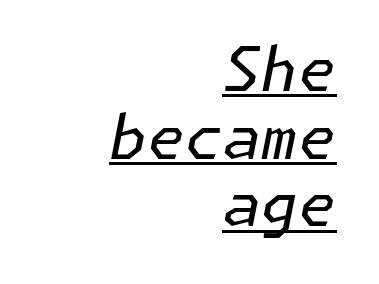
The image shows 61 px regular-weight type, italic (leaning right); set right-aligned, tight line spacing (1.11x), normal letter spacing, underlined; low stroke contrast and a medium x-height.
